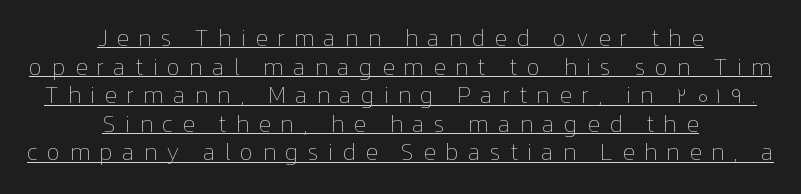
{"italic": "no", "bold": "no", "underline": "yes", "align": "center", "line_spacing_ratio": 1.24, "letter_spacing": "wide", "letter_spacing_em": 0.4, "glyph_px": 23}
